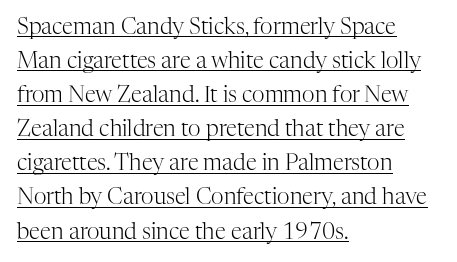
Regarding leading, the lines here are spaced in the standard way. Compared with typical body copy, the letter spacing here is the same. The passage shown is not bold in any degree. Underlining? Definitely there.
